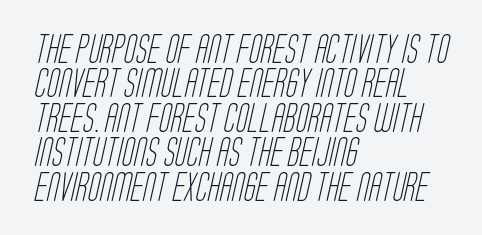
The image shows 28 px light, condensed sans-serif type; set left-aligned, line spacing 1.23x, normal letter spacing, not underlined; low stroke contrast and a large x-height.
